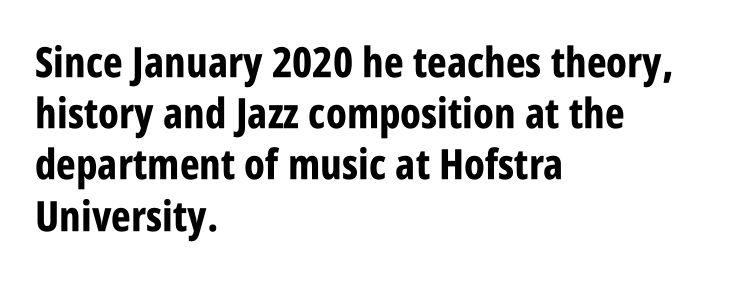
The image shows 42 px bold, condensed sans-serif type, upright; set left-aligned, line spacing 1.22x, normal letter spacing, not underlined; low stroke contrast and a large x-height.
